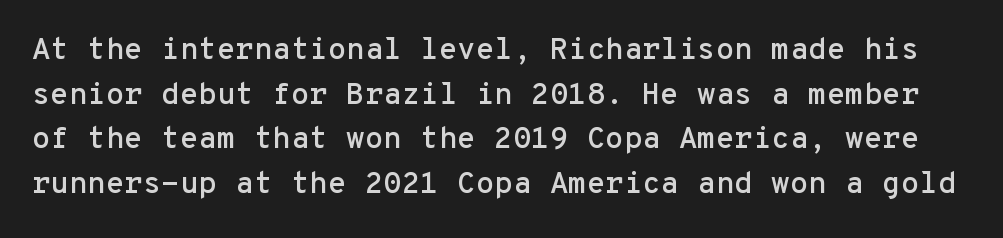
Q: Is the text italic (slanted)? A: No, it is upright.
Q: Is the typeface a serif or a sans-serif typeface? A: Sans-serif.
Q: Is the text underlined? A: No.
Q: Is the spacing between letters normal or unusually wide? A: Normal.
Q: Is the spacing between lines tight, normal or loose? A: Normal.
Q: Width (condensed, normal, or wide)? A: Normal.
Q: Stroke contrast? A: Low.
Q: x-height? A: Medium.
Q: Monospaced? A: Yes.
